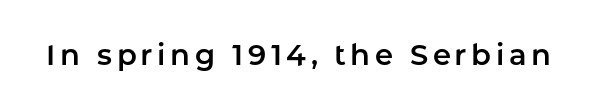
The image shows 29 px sans-serif type, upright; set not underlined; low stroke contrast and a medium x-height.
